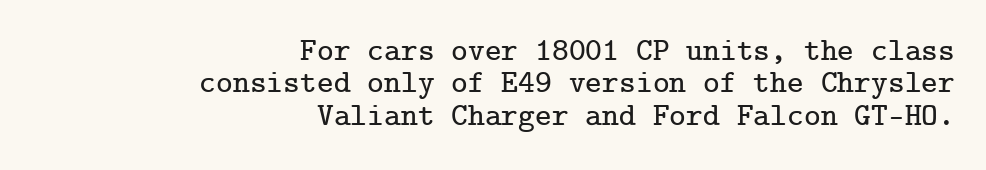
Q: Is the text italic (slanted)? A: No, it is upright.
Q: Is the typeface a serif or a sans-serif typeface? A: Serif.
Q: Is the text underlined? A: No.
Q: How is the paragraph aligned? A: Right-aligned.
Q: Is the spacing between letters normal or unusually wide? A: Normal.
Q: Is the spacing between lines tight, normal or loose? A: Tight.
Q: Width (condensed, normal, or wide)? A: Normal.
Q: Stroke contrast? A: Low.
Q: x-height? A: Medium.
